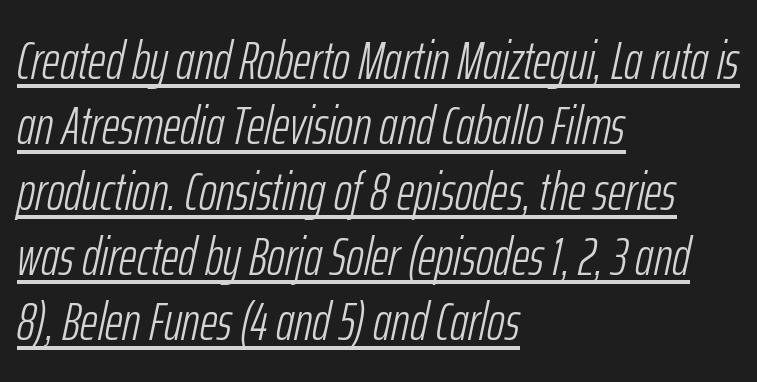
{"italic": "yes", "lean": "right", "slant_degrees": 12, "bold": "no", "weight": "light", "width": "condensed", "stroke_contrast": "low", "x_height": "medium", "monospaced": "no", "underline": "yes", "align": "left", "line_spacing_ratio": 1.21, "letter_spacing": "normal", "letter_spacing_em": 0.0, "glyph_px": 54}
